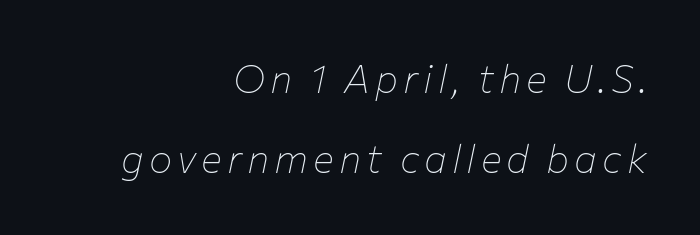
The image shows 39 px thin type, italic (leaning right); set right-aligned, loose line spacing (2.05x), not underlined; low stroke contrast and a medium x-height.
